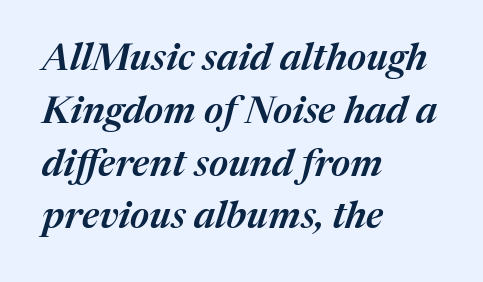
The image shows 38 px semibold type, italic (leaning right); set left-aligned, normal line spacing (1.39x), normal letter spacing, not underlined; medium stroke contrast and a medium x-height.
